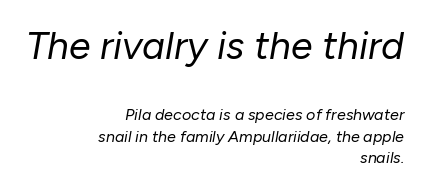
{"italic": "yes", "lean": "right", "slant_degrees": 10, "bold": "no", "weight": "regular", "width": "normal", "stroke_contrast": "low", "x_height": "medium", "monospaced": "no", "underline": "no", "align": "right", "line_spacing": "normal", "line_spacing_ratio": 1.34, "letter_spacing": "normal", "letter_spacing_em": 0.0, "larger_block": "first", "size_ratio": 2.44, "glyph_px": 39}
